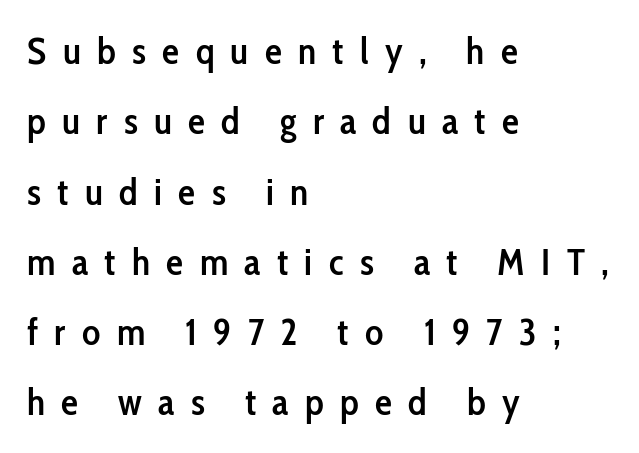
Q: Is the text bold? A: Semi-bold.
Q: Is the text italic (slanted)? A: No, it is upright.
Q: Is the typeface a serif or a sans-serif typeface? A: Sans-serif.
Q: Is the text underlined? A: No.
Q: How is the paragraph aligned? A: Left-aligned.
Q: Is the spacing between letters normal or unusually wide? A: Unusually wide.
Q: Width (condensed, normal, or wide)? A: Condensed.
Q: Stroke contrast? A: Low.
Q: x-height? A: Medium.
Q: Monospaced? A: No.
